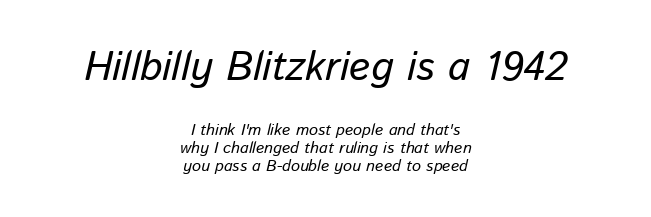
Letter spacing: default. Caption: upper text group enlarged, lower text group reduced. The passage is arranged like a title page — every line centered. Regarding leading, the lines here are crowded together. Varying glyph widths throughout — classic text-font behaviour. This reads as an unemphasized weight, regular at the heaviest.
